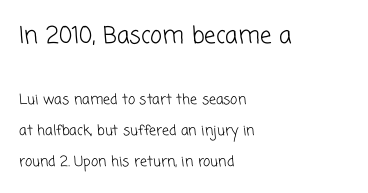
Q: Is the text bold? A: No.
Q: Is the text underlined? A: No.
Q: How is the paragraph aligned? A: Left-aligned.
Q: Is the spacing between letters normal or unusually wide? A: Normal.
Q: Is the spacing between lines tight, normal or loose? A: Loose.
Q: Which block of text is set in a larger size, the first (top) or the second (bottom)? A: The first (top) one.
